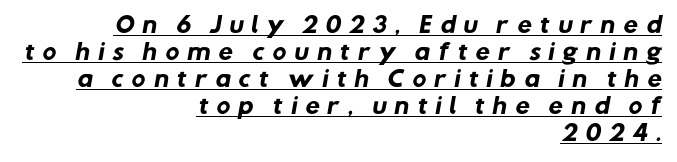
{"bold": "yes", "underline": "yes", "align": "right", "line_spacing": "normal", "line_spacing_ratio": 1.28, "letter_spacing": "wide", "letter_spacing_em": 0.35, "glyph_px": 21}
